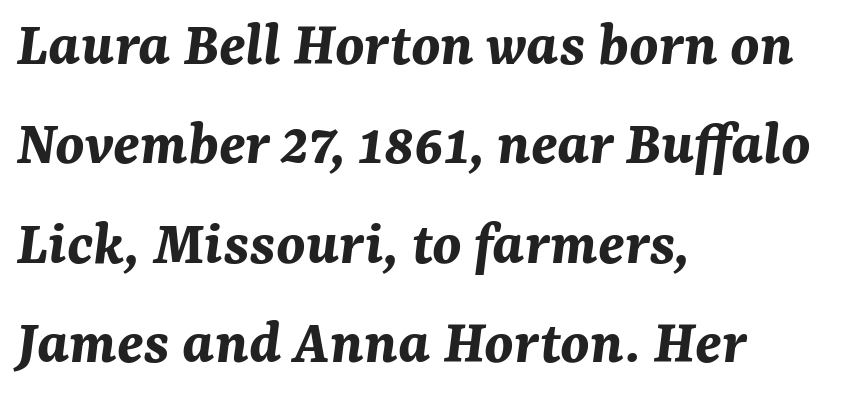
Q: Is the text bold? A: Yes.
Q: Is the text italic (slanted)? A: Yes, it leans right by about 7 degrees.
Q: Is the text underlined? A: No.
Q: How is the paragraph aligned? A: Left-aligned.
Q: Is the spacing between letters normal or unusually wide? A: Normal.
Q: Is the spacing between lines tight, normal or loose? A: Normal.
Q: Width (condensed, normal, or wide)? A: Normal.
Q: Stroke contrast? A: Medium.
Q: x-height? A: Medium.
Q: Monospaced? A: No.
